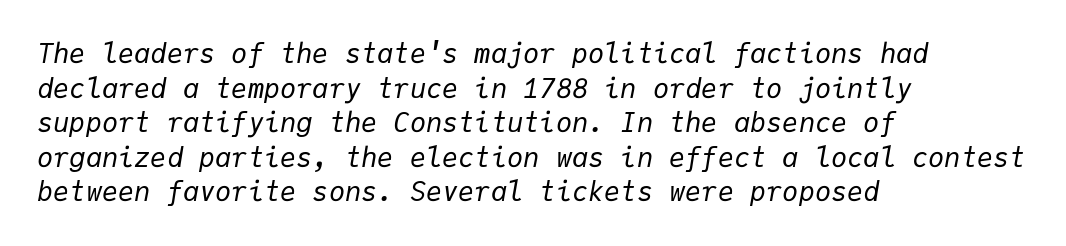
How would I describe the line gaps? Plain and ordinary. One-word summary of the alignment: left. A light-to-regular cut is what we see here. Observe the ordinary spacing: letters are neighbours, not strangers. Any mark beneath the type? The region is blank. The letters are slanted; this is an italic face.
